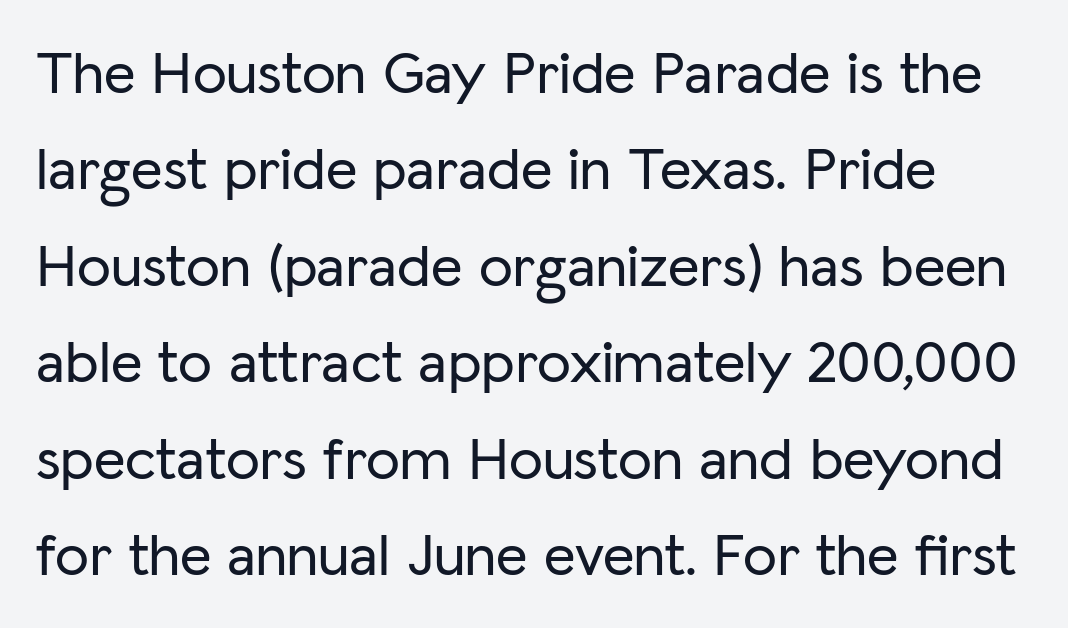
Q: Is the text italic (slanted)? A: No, it is upright.
Q: Is the typeface a serif or a sans-serif typeface? A: Sans-serif.
Q: Is the text underlined? A: No.
Q: Is the spacing between letters normal or unusually wide? A: Normal.
Q: Is the spacing between lines tight, normal or loose? A: Normal.
Q: Width (condensed, normal, or wide)? A: Normal.
Q: Stroke contrast? A: Low.
Q: x-height? A: Medium.
Q: Monospaced? A: No.
